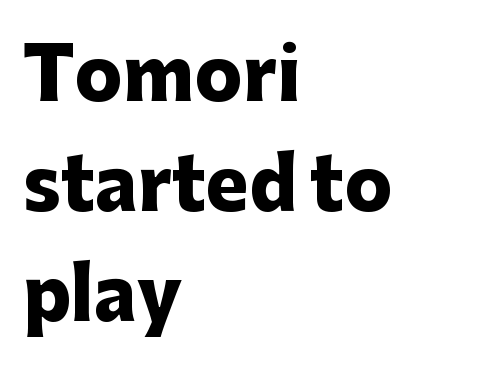
Default kerning and tracking; the words read as compact shapes. Is this a fixed-width face? No — the glyphs have proportional, varying widths. Descender tails drop into unmarked territory. Alignment: flush left. The lettering stays uniformly vertical, giving the passage a roman look.
